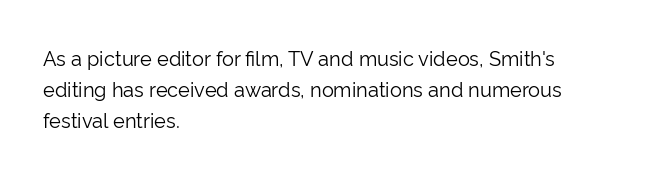
Unmarked baselines from the first word to the last. Between one letter and the next there's only the usual sliver of space. Left-aligned paragraph, ragged on the right. Compared with typical paragraphs, the rows here are spaced about the same. It's the straight-up-and-down kind of type.
